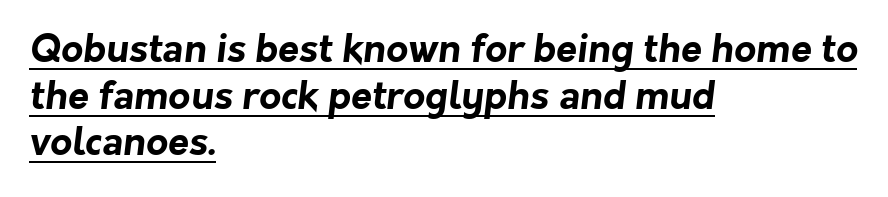
{"serif": "no", "bold": "yes", "weight": "bold", "width": "normal", "stroke_contrast": "low", "x_height": "medium", "monospaced": "no", "underline": "yes", "align": "left", "line_spacing_ratio": 1.23, "letter_spacing": "normal", "letter_spacing_em": 0.0, "glyph_px": 38}
